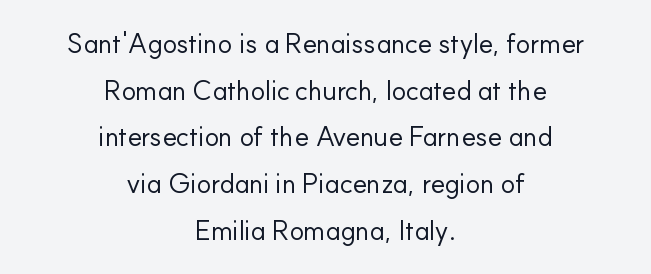
Q: Is the text bold? A: No.
Q: Is the text italic (slanted)? A: No, it is upright.
Q: Is the text underlined? A: No.
Q: How is the paragraph aligned? A: Centered.
Q: Is the spacing between letters normal or unusually wide? A: Normal.
